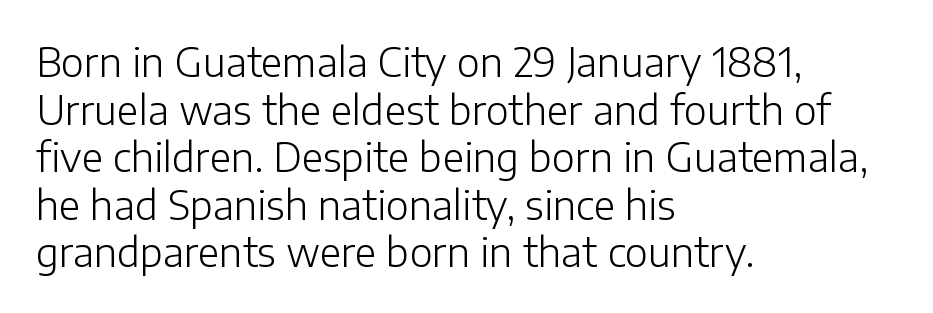
One-word summary of the alignment: left. The rendering uses natural spacing where letterforms have individual widths. Each word holds together tightly as a unit, with standard inter-letter gaps. The space directly below the letters is spotless. When letters stand straight like this, we call the style roman or upright.
